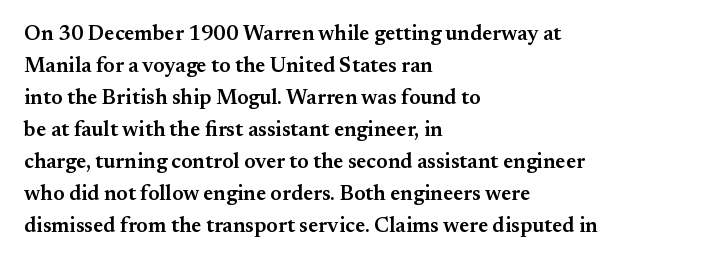
The image shows 21 px text type, upright; set left-aligned, normal line spacing (1.52x), normal letter spacing, not underlined.
